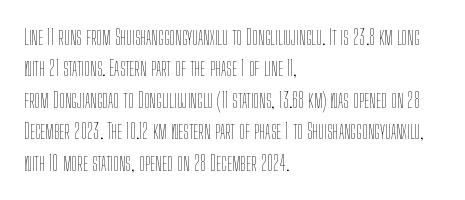
Each row of text sits above clean, open space. Italic? Not at all — the glyphs are vertical. Typeset ragged right — the left edge is the straight one. Each word holds together tightly as a unit, with standard inter-letter gaps. Interline gaps are of average width in this sample.
